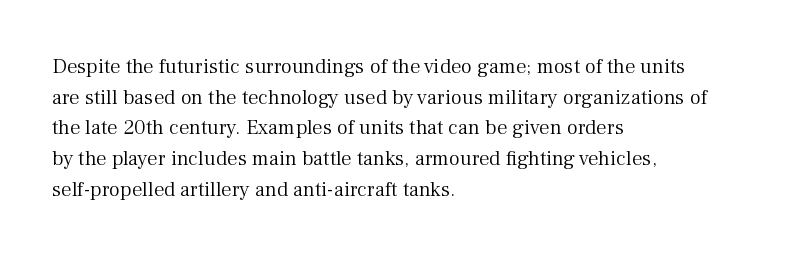
The strip under each line holds only bare page. The lines in this sample share a left origin and differ only in where they stop. The block of text has a typical density, with ordinary space between rows. A typesetter would call this zero additional tracking. Each stroke keeps to a modest, everyday thickness or less. Style check: upright.
